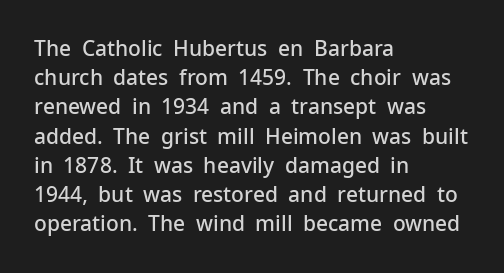
{"italic": "no", "bold": "semi", "underline": "no", "align": "left", "line_spacing": "normal", "line_spacing_ratio": 1.39, "letter_spacing": "normal", "letter_spacing_em": 0.0, "glyph_px": 21}
